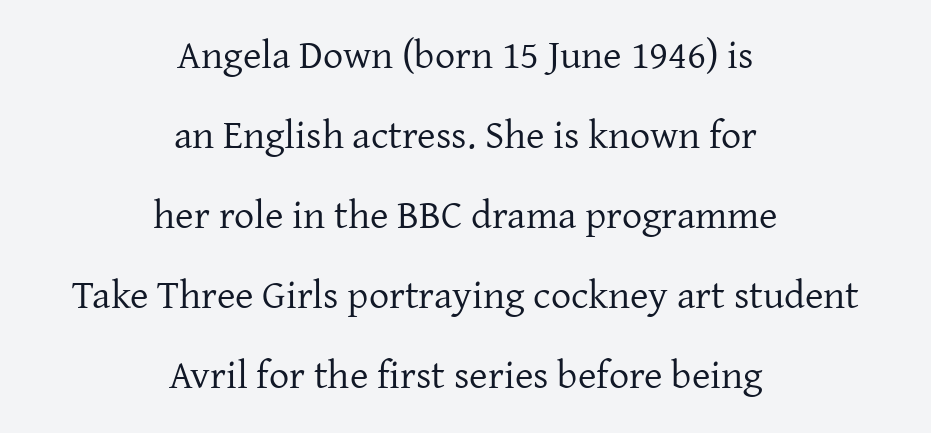
Q: Is the text bold? A: No.
Q: Is the text italic (slanted)? A: No, it is upright.
Q: Is the typeface a serif or a sans-serif typeface? A: Serif.
Q: Is the text underlined? A: No.
Q: How is the paragraph aligned? A: Centered.
Q: Is the spacing between letters normal or unusually wide? A: Normal.
Q: Is the spacing between lines tight, normal or loose? A: Loose.
Q: Width (condensed, normal, or wide)? A: Normal.
Q: Stroke contrast? A: Low.
Q: x-height? A: Medium.
Q: Monospaced? A: No.
